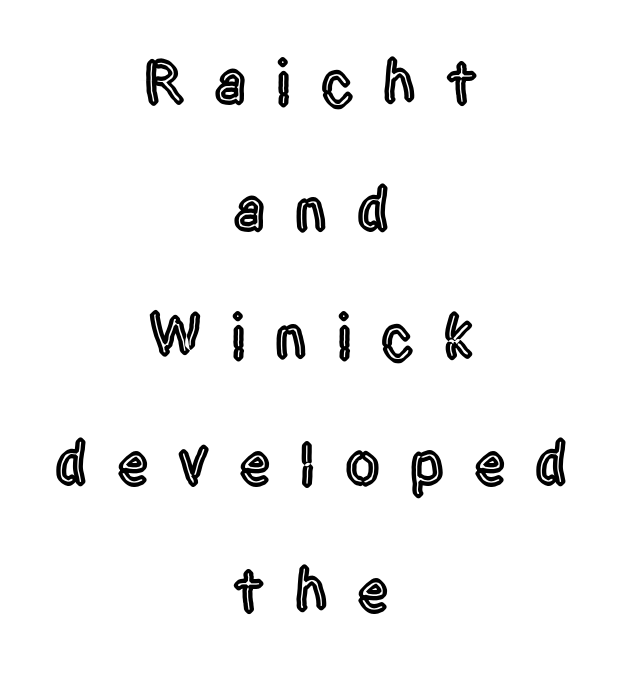
{"serif": "no", "italic": "no", "width": "condensed", "x_height": "large", "monospaced": "no", "underline": "no", "align": "center", "line_spacing": "loose", "line_spacing_ratio": 2.05, "letter_spacing": "wide", "letter_spacing_em": 0.48, "glyph_px": 62}
